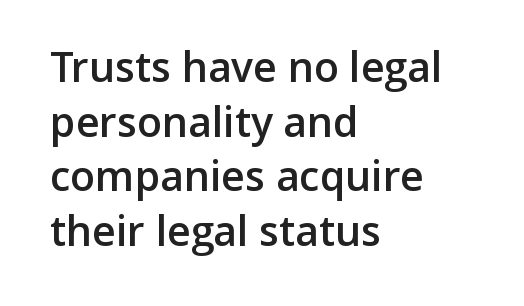
Q: Is the text bold? A: Semi-bold.
Q: Is the text italic (slanted)? A: No, it is upright.
Q: Is the typeface a serif or a sans-serif typeface? A: Sans-serif.
Q: Is the text underlined? A: No.
Q: How is the paragraph aligned? A: Left-aligned.
Q: Is the spacing between letters normal or unusually wide? A: Normal.
Q: Is the spacing between lines tight, normal or loose? A: Normal.
Q: Width (condensed, normal, or wide)? A: Normal.
Q: Stroke contrast? A: Low.
Q: x-height? A: Medium.
Q: Monospaced? A: No.
